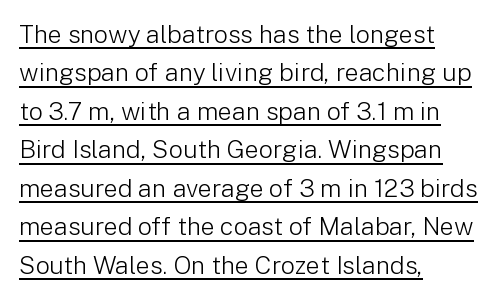
{"italic": "no", "bold": "no", "underline": "yes", "align": "left", "line_spacing": "normal", "line_spacing_ratio": 1.54, "letter_spacing": "normal", "letter_spacing_em": 0.0, "glyph_px": 25}
